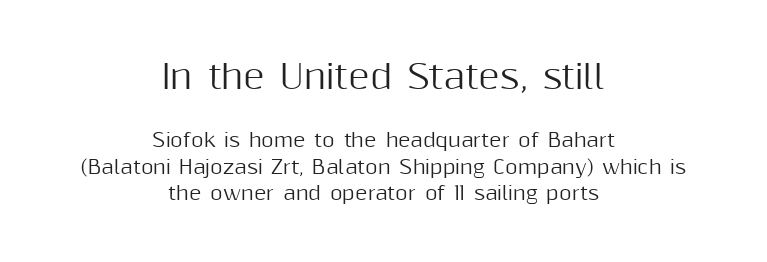
The image shows 33 px sans-serif type, upright; set centered, normal line spacing (1.39x), normal letter spacing, not underlined; the first (top) block is 1.74x larger; medium stroke contrast and a medium x-height.
